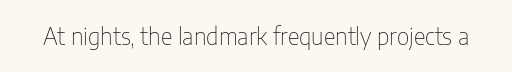
{"italic": "no", "bold": "no", "underline": "no", "letter_spacing": "normal", "letter_spacing_em": 0.0, "glyph_px": 23}
